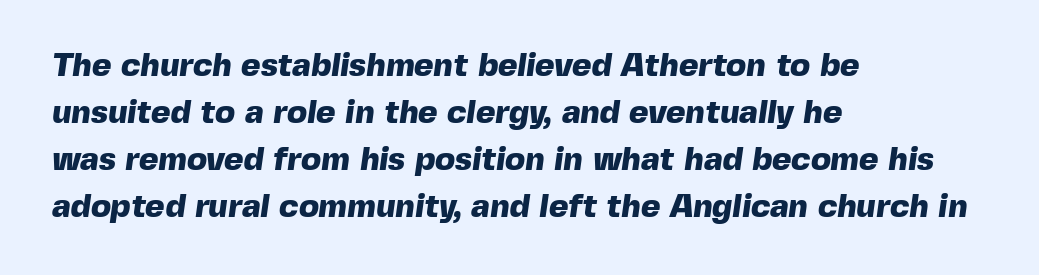
Varying glyph widths throughout — classic text-font behaviour. A normal amount of white space separates one row of letters from the next. The lines in this sample share a left origin and differ only in where they stop. Nothing unusual about the tracking: characters are spaced as the font intends. Heft: maximum for text — a bold. The letters carry no serifs — their stems end cleanly without finishing strokes.
